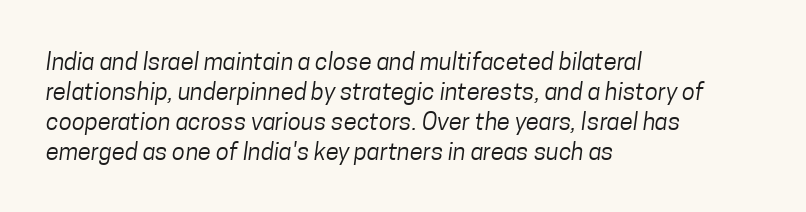
Q: Is the text bold? A: No.
Q: Is the text underlined? A: No.
Q: How is the paragraph aligned? A: Left-aligned.
Q: Is the spacing between letters normal or unusually wide? A: Normal.
Q: Is the spacing between lines tight, normal or loose? A: Normal.
